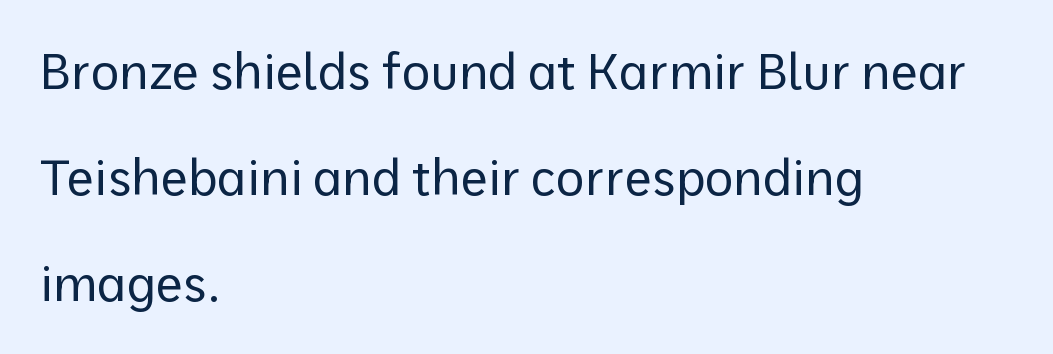
Compared with a typical body face, this is equally light or lighter still. Tracking value appears to be zero — textbook default spacing. Visually the block forms a straight wall on the left and a jagged coastline on the right. Is this a fixed-width face? No — the glyphs have proportional, varying widths.
